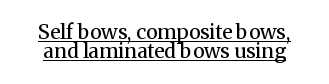
The image shows 20 px text type, upright; set tight line spacing (0.96x), normal letter spacing, underlined.
